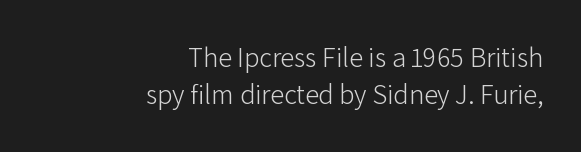
Descenders are the only things crossing below the line. Do the characters align in a grid? No, the font is proportional. The characters are drawn with everyday or finer stroke widths. This sample uses an upright cut, with every glyph sitting square on the baseline.
